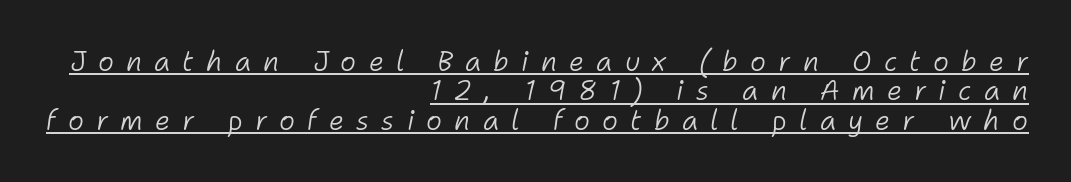
{"italic": "yes", "lean": "right", "slant_degrees": 11, "bold": "no", "underline": "yes", "align": "right", "line_spacing": "tight", "line_spacing_ratio": 1.09, "letter_spacing": "wide", "letter_spacing_em": 0.45, "glyph_px": 27}
